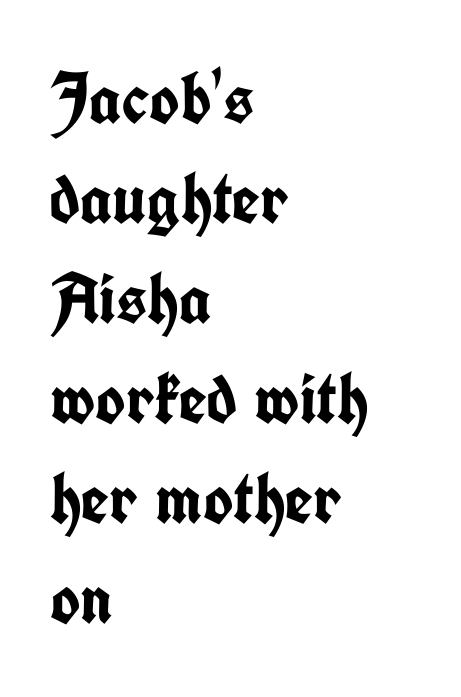
Font category for this specimen: sans-serif. The rendering uses a bold face; every stroke is thick and dark. These lines are rendered in a variable-pitch font. The space beneath each line is pristine and unruled.
